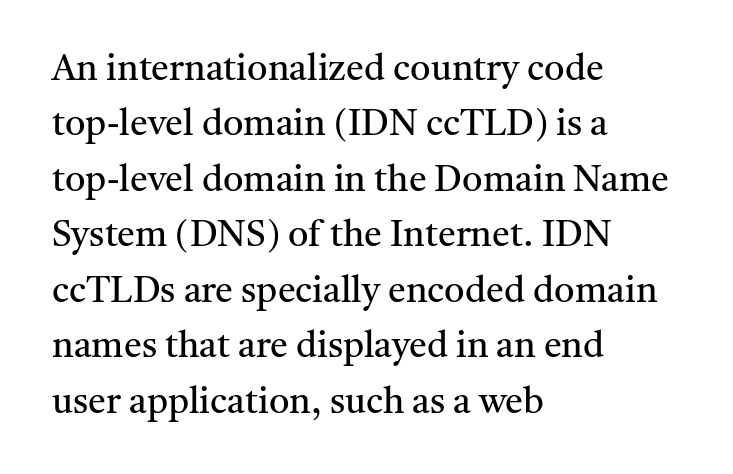
Q: Is the text bold? A: No.
Q: Is the text italic (slanted)? A: No, it is upright.
Q: Is the typeface a serif or a sans-serif typeface? A: Serif.
Q: Is the text underlined? A: No.
Q: How is the paragraph aligned? A: Left-aligned.
Q: Is the spacing between letters normal or unusually wide? A: Normal.
Q: Is the spacing between lines tight, normal or loose? A: Normal.
Q: Width (condensed, normal, or wide)? A: Normal.
Q: Stroke contrast? A: Medium.
Q: x-height? A: Medium.
Q: Monospaced? A: No.
